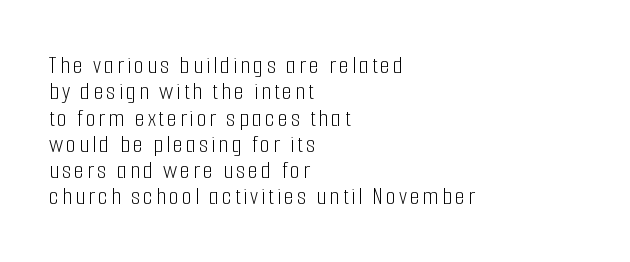
{"italic": "no", "bold": "no", "underline": "no", "align": "left", "line_spacing": "tight", "line_spacing_ratio": 1.01, "glyph_px": 26}
